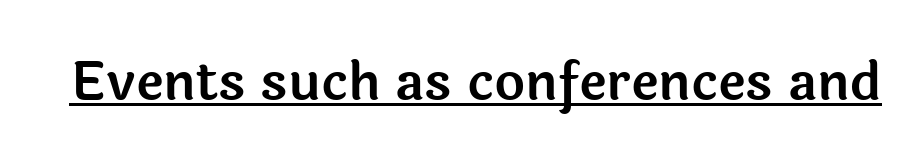
The image shows 53 px sans-serif type, upright; set normal letter spacing, underlined; a medium x-height.
